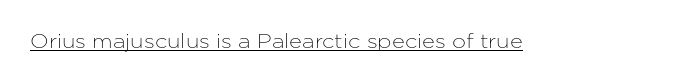
The image shows 20 px text type, upright; set normal letter spacing, underlined.
